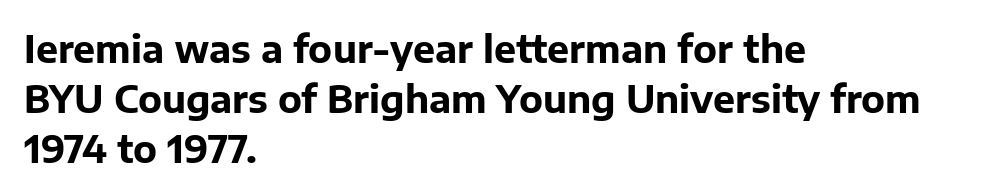
{"serif": "no", "italic": "no", "bold": "yes", "weight": "bold", "width": "normal", "stroke_contrast": "low", "x_height": "medium", "monospaced": "no", "underline": "no", "align": "left", "line_spacing": "normal", "line_spacing_ratio": 1.35, "letter_spacing": "normal", "letter_spacing_em": 0.0, "glyph_px": 37}
